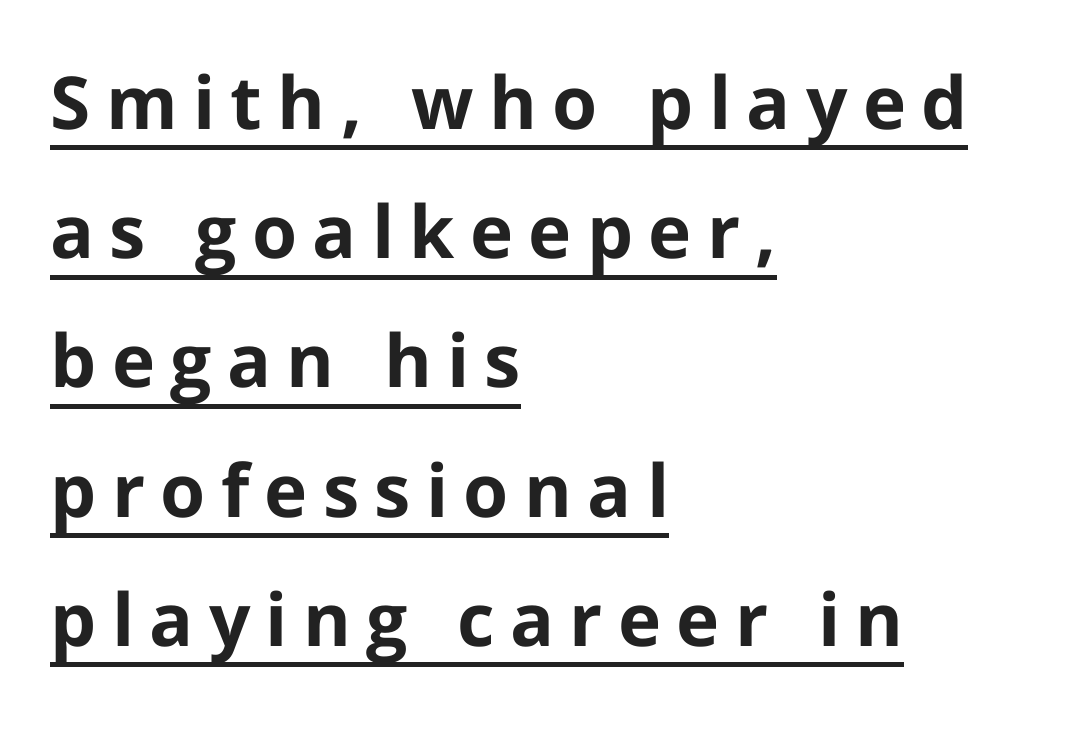
Q: Is the text bold? A: Yes.
Q: Is the text italic (slanted)? A: No, it is upright.
Q: Is the typeface a serif or a sans-serif typeface? A: Sans-serif.
Q: Is the text underlined? A: Yes.
Q: How is the paragraph aligned? A: Left-aligned.
Q: Is the spacing between letters normal or unusually wide? A: Unusually wide.
Q: Width (condensed, normal, or wide)? A: Normal.
Q: Stroke contrast? A: Low.
Q: x-height? A: Medium.
Q: Monospaced? A: No.
